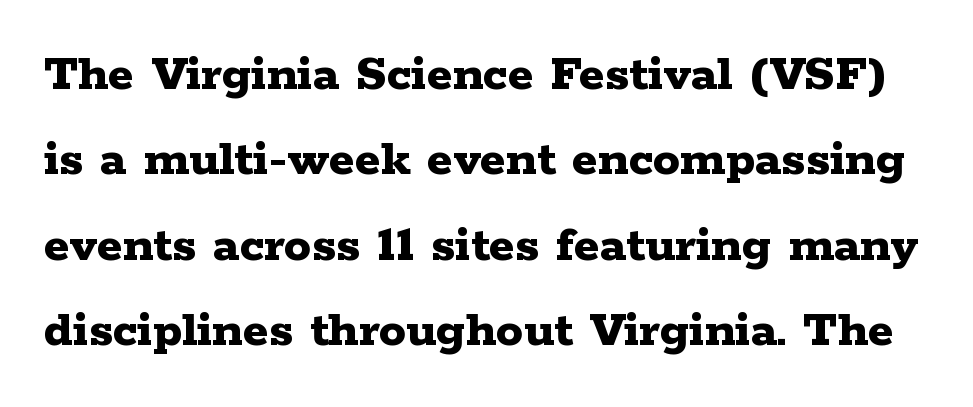
The image shows 54 px bold, wide serif type, upright; set normal line spacing (1.58x), normal letter spacing, not underlined; low stroke contrast and a medium x-height.
